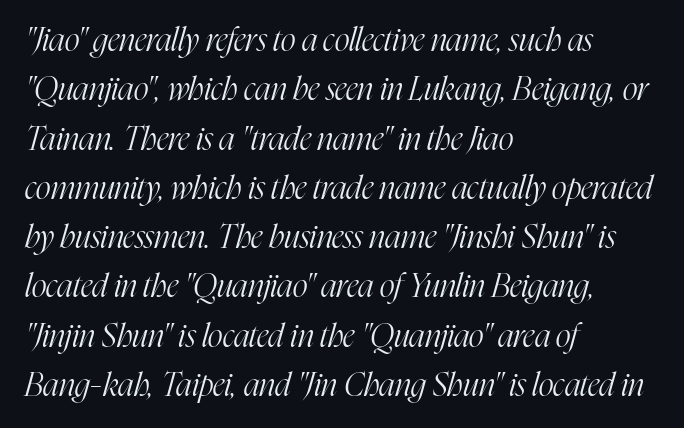
The image shows 32 px light, condensed serif type, italic (leaning right); set left-aligned, normal line spacing (1.54x), normal letter spacing, not underlined; high stroke contrast and a medium x-height.
